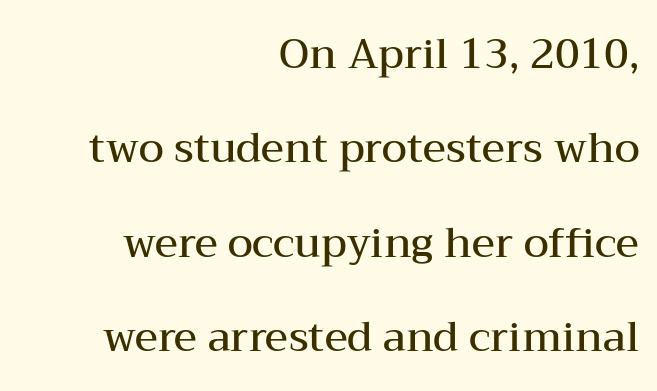
The image shows 41 px semibold, wide serif type, upright; set right-aligned, loose line spacing (2.3x), normal letter spacing, not underlined; medium stroke contrast and a medium x-height.
